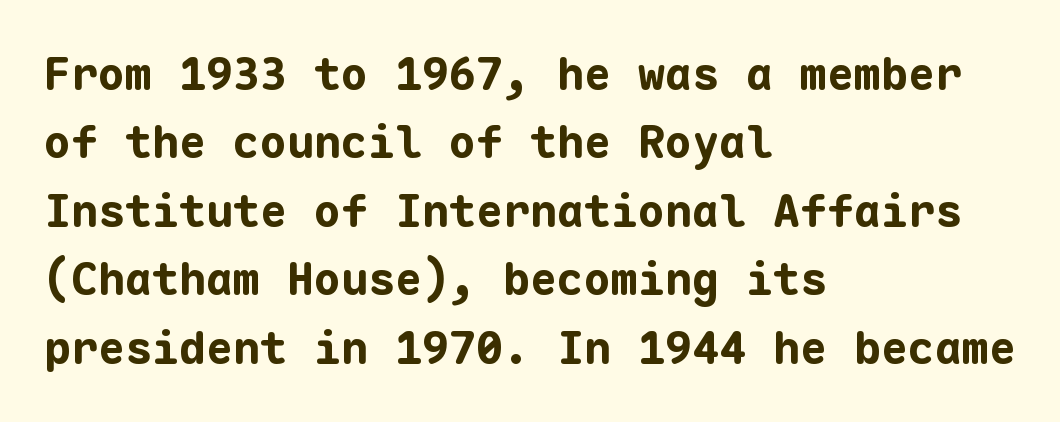
In terms of letterform style, serifs are entirely absent. You could count columns in this text — the font is strictly monospaced. Vertical strokes here are truly vertical. Chunky letters — that's bold for sure. Caption: multi-line text, flush left, ragged right.
